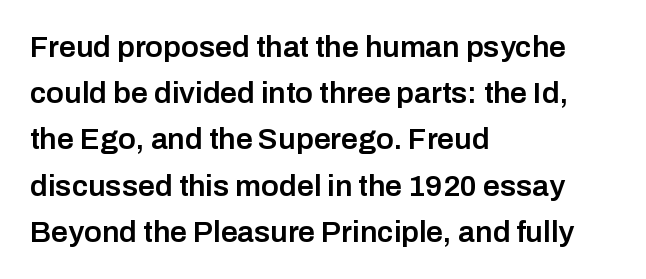
{"serif": "no", "italic": "no", "bold": "semi", "weight": "semibold", "width": "normal", "stroke_contrast": "low", "x_height": "medium", "monospaced": "no", "underline": "no", "align": "left", "line_spacing": "normal", "line_spacing_ratio": 1.54, "letter_spacing": "normal", "letter_spacing_em": 0.0, "glyph_px": 30}
